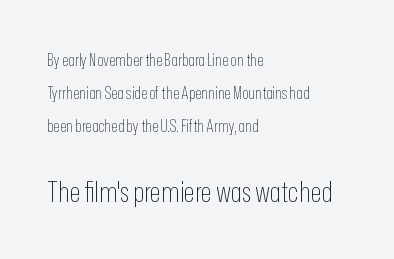
Q: Is the text bold? A: No.
Q: Is the text italic (slanted)? A: No, it is upright.
Q: Is the typeface a serif or a sans-serif typeface? A: Sans-serif.
Q: Is the text underlined? A: No.
Q: How is the paragraph aligned? A: Left-aligned.
Q: Is the spacing between letters normal or unusually wide? A: Normal.
Q: Is the spacing between lines tight, normal or loose? A: Loose.
Q: Which block of text is set in a larger size, the first (top) or the second (bottom)? A: The second (bottom) one.
Q: Width (condensed, normal, or wide)? A: Condensed.
Q: Stroke contrast? A: Low.
Q: x-height? A: Medium.
Q: Monospaced? A: No.
